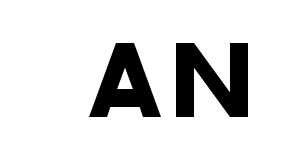
Here the designer chose a conventional face with non-uniform glyph widths. Serifs: no, the terminals of the letterforms are clean. Underlining? Definitely not there.
